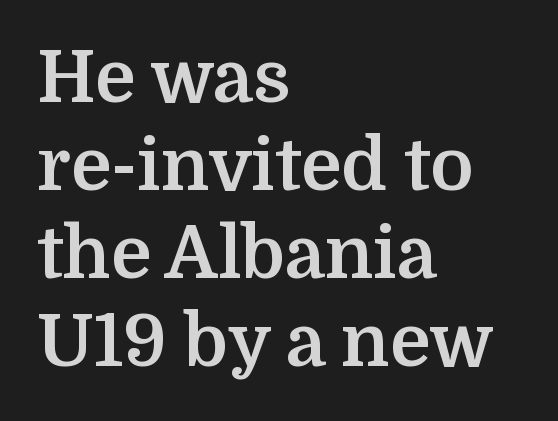
The image shows 72 px bold serif type, upright; set left-aligned, line spacing 1.22x, normal letter spacing, not underlined; medium stroke contrast and a medium x-height.
